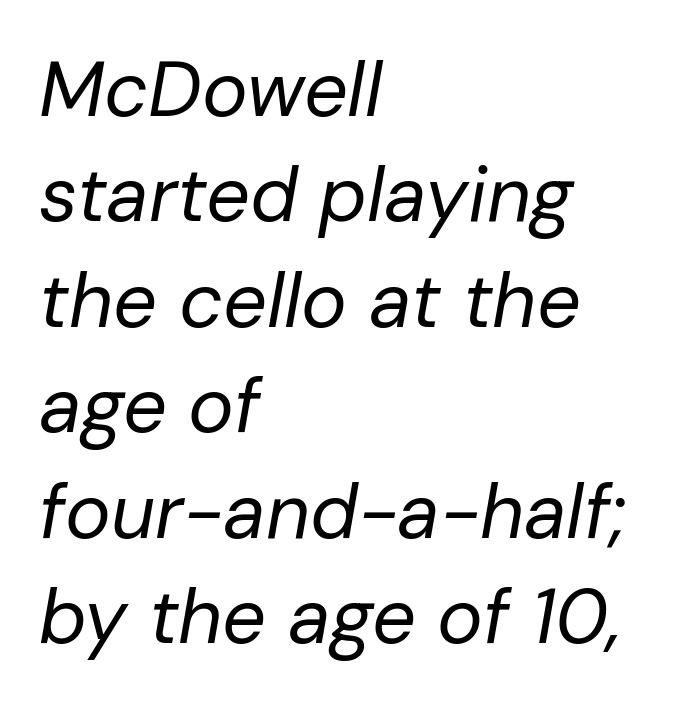
Check under the words: just untouched page. Note the varied advance widths — an 'i' is clearly narrower than an 'm'. Vertical stems look standard width or narrower in stroke. The lettering tilts uniformly, giving the passage an italic look.
